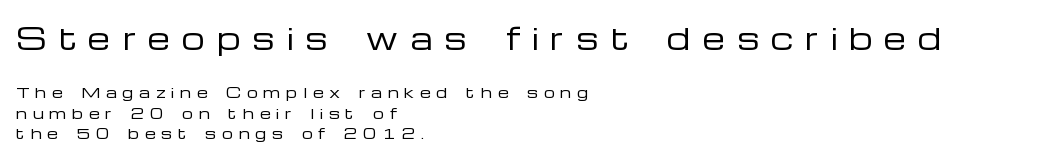
{"serif": "no", "italic": "no", "bold": "no", "weight": "regular", "width": "wide", "stroke_contrast": "low", "x_height": "medium", "monospaced": "no", "underline": "no", "align": "left", "line_spacing": "normal", "line_spacing_ratio": 1.45, "letter_spacing": "wide", "letter_spacing_em": 0.41, "larger_block": "first", "size_ratio": 2.07, "glyph_px": 29}
